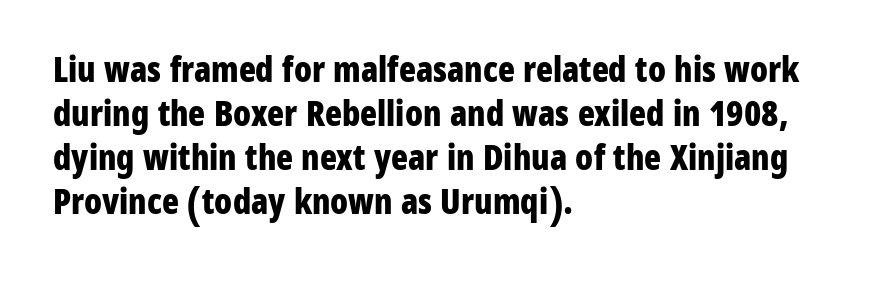
Q: Is the text bold? A: Yes.
Q: Is the text italic (slanted)? A: No, it is upright.
Q: Is the typeface a serif or a sans-serif typeface? A: Sans-serif.
Q: Is the text underlined? A: No.
Q: How is the paragraph aligned? A: Left-aligned.
Q: Is the spacing between letters normal or unusually wide? A: Normal.
Q: Is the spacing between lines tight, normal or loose? A: Normal.
Q: Width (condensed, normal, or wide)? A: Condensed.
Q: Stroke contrast? A: Low.
Q: x-height? A: Medium.
Q: Monospaced? A: No.
